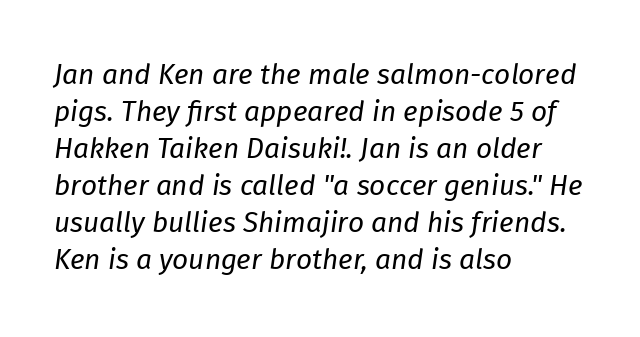
{"italic": "yes", "lean": "right", "slant_degrees": 8, "bold": "no", "weight": "regular", "width": "normal", "stroke_contrast": "low", "x_height": "medium", "monospaced": "no", "underline": "no", "align": "left", "line_spacing": "normal", "line_spacing_ratio": 1.32, "letter_spacing": "normal", "letter_spacing_em": 0.0, "glyph_px": 28}
